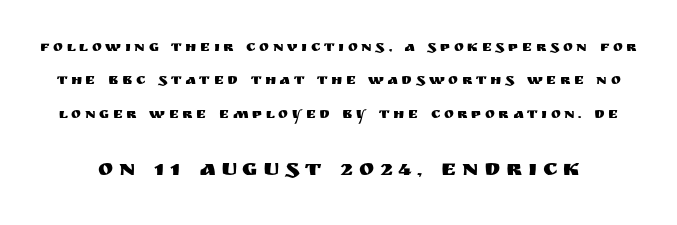
Q: Is the text italic (slanted)? A: No, it is upright.
Q: Is the text underlined? A: No.
Q: Is the spacing between letters normal or unusually wide? A: Unusually wide.
Q: Is the spacing between lines tight, normal or loose? A: Loose.
Q: Which block of text is set in a larger size, the first (top) or the second (bottom)? A: The second (bottom) one.
